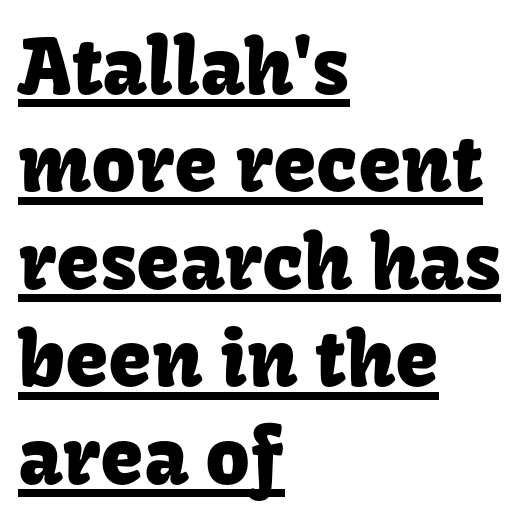
These lines are rendered in a variable-pitch font. Students, observe the line beneath the letters — that is underlining. The compositor pushed each line to the left boundary. Designer's note — italics off, roman on. Unlike a traditional serif, this face leaves its strokes unadorned. The block of text has a typical density, with ordinary space between rows.
